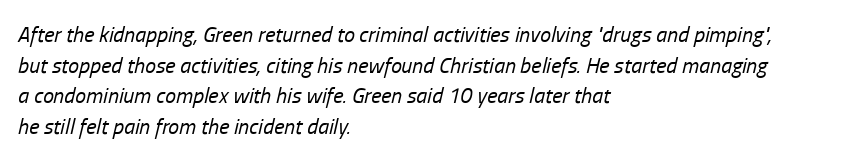
Q: Is the text bold? A: No.
Q: Is the text italic (slanted)? A: Yes, it leans right by about 13 degrees.
Q: Is the text underlined? A: No.
Q: How is the paragraph aligned? A: Left-aligned.
Q: Is the spacing between letters normal or unusually wide? A: Normal.
Q: Is the spacing between lines tight, normal or loose? A: Normal.
